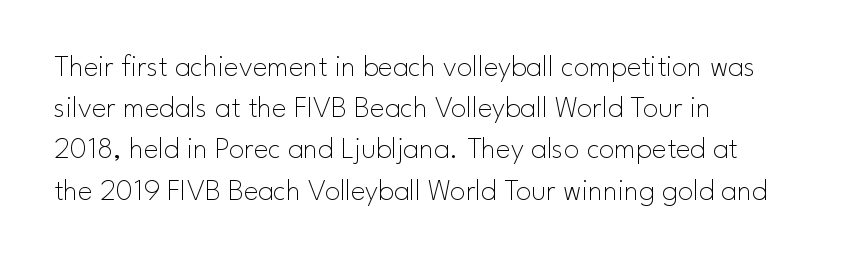
The image shows 31 px thin sans-serif type, upright; set left-aligned, normal line spacing (1.33x), normal letter spacing, not underlined; low stroke contrast and a small x-height.
